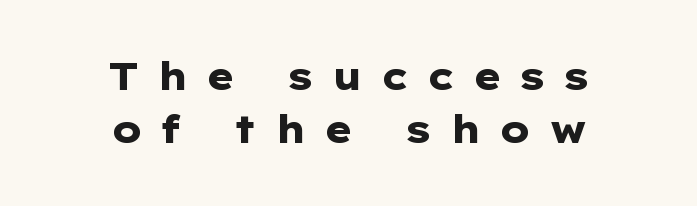
Q: Is the text bold? A: Yes.
Q: Is the text italic (slanted)? A: No, it is upright.
Q: Is the typeface a serif or a sans-serif typeface? A: Sans-serif.
Q: Is the text underlined? A: No.
Q: How is the paragraph aligned? A: Centered.
Q: Is the spacing between letters normal or unusually wide? A: Unusually wide.
Q: Is the spacing between lines tight, normal or loose? A: Normal.
Q: Width (condensed, normal, or wide)? A: Wide.
Q: Stroke contrast? A: Low.
Q: x-height? A: Medium.
Q: Monospaced? A: No.
